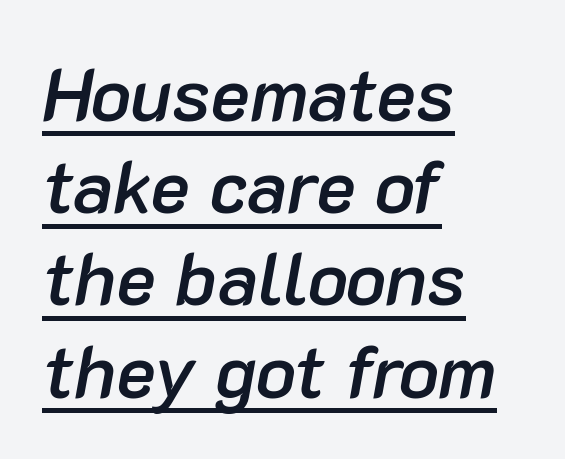
If you drew a ruler down the left edge, every line would touch it. These lines were composed using italics. Each line of the rendering has a horizontal stroke beneath the glyphs. Here the glyphs are tracked normally, forming tight word shapes. Spacing verdict: proportional, widths tailored to each character.
